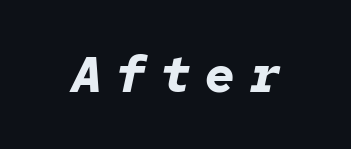
Q: Is the text bold? A: Yes.
Q: Is the text italic (slanted)? A: Yes, it leans right by about 12 degrees.
Q: Is the text underlined? A: No.
Q: Is the spacing between letters normal or unusually wide? A: Unusually wide.
Q: Width (condensed, normal, or wide)? A: Normal.
Q: Stroke contrast? A: Low.
Q: x-height? A: Medium.
Q: Monospaced? A: Yes.
